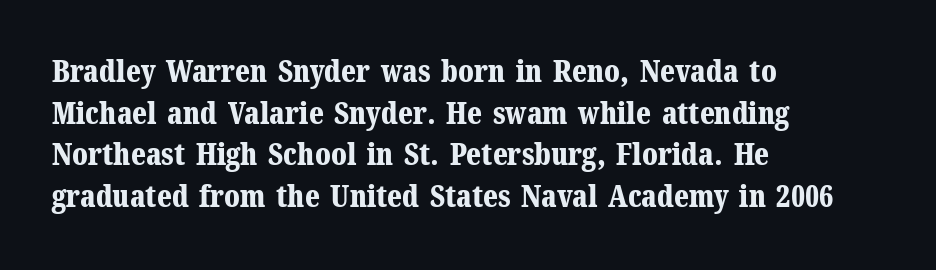
The image shows 30 px bold serif type, upright; set left-aligned, normal line spacing (1.39x), normal letter spacing, not underlined; medium stroke contrast and a medium x-height.
